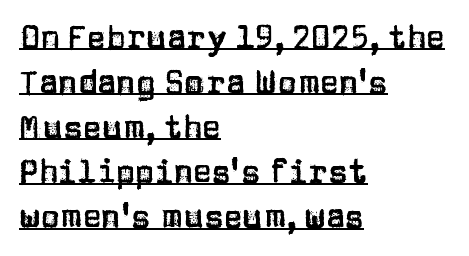
Q: Is the text italic (slanted)? A: No, it is upright.
Q: Is the typeface a serif or a sans-serif typeface? A: Sans-serif.
Q: Is the text underlined? A: Yes.
Q: How is the paragraph aligned? A: Left-aligned.
Q: Is the spacing between letters normal or unusually wide? A: Normal.
Q: Is the spacing between lines tight, normal or loose? A: Normal.
Q: Width (condensed, normal, or wide)? A: Normal.
Q: Stroke contrast? A: Low.
Q: x-height? A: Large.
Q: Monospaced? A: No.
